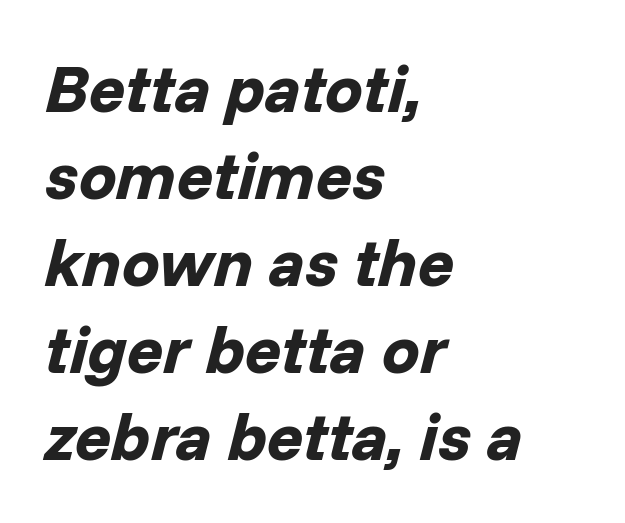
The image shows 67 px bold type, italic (leaning right); set left-aligned, normal line spacing (1.3x), normal letter spacing, not underlined; low stroke contrast and a medium x-height.
